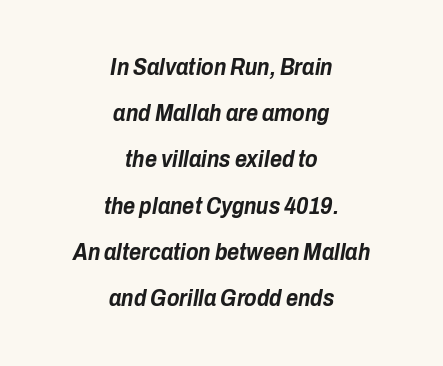
The image shows 23 px bold type, italic (leaning right); set centered, loose line spacing (2.01x), normal letter spacing, not underlined.
